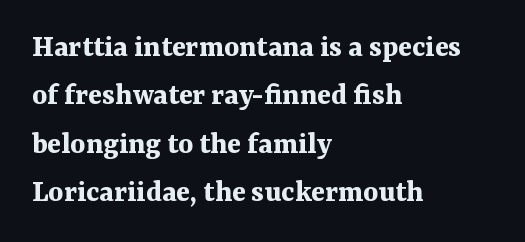
The image shows 32 px bold serif type, upright; set left-aligned, normal line spacing (1.51x), normal letter spacing, not underlined; medium stroke contrast and a medium x-height.
